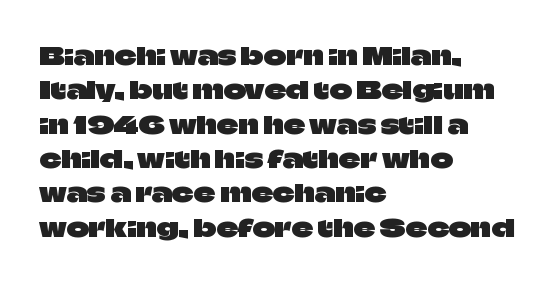
Q: Is the text italic (slanted)? A: No, it is upright.
Q: Is the text underlined? A: No.
Q: How is the paragraph aligned? A: Left-aligned.
Q: Is the spacing between letters normal or unusually wide? A: Normal.
Q: Is the spacing between lines tight, normal or loose? A: Normal.
